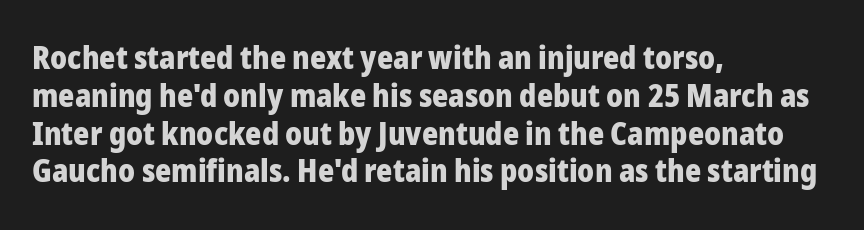
The image shows 31 px heavy sans-serif type, upright; set left-aligned, line spacing 1.22x, normal letter spacing, not underlined; low stroke contrast and a medium x-height.
